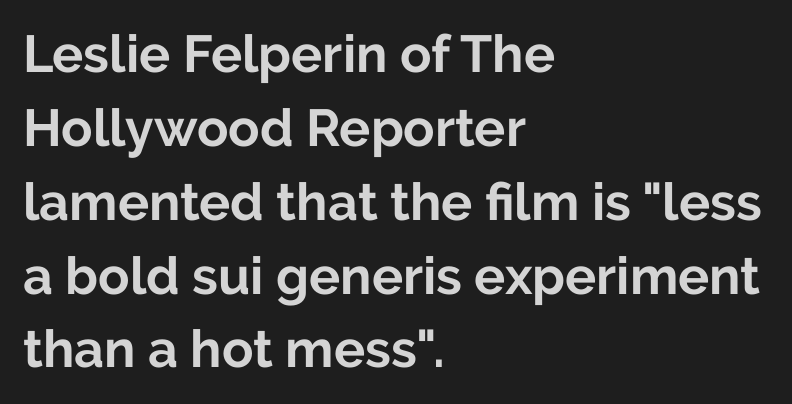
Is this a fixed-width face? No — the glyphs have proportional, varying widths. A typesetter would call this leading conventional body-copy spacing. What kind of face is this? One without serifs — a sans. Tracking here is standard; glyphs follow each other at the usual distance.
